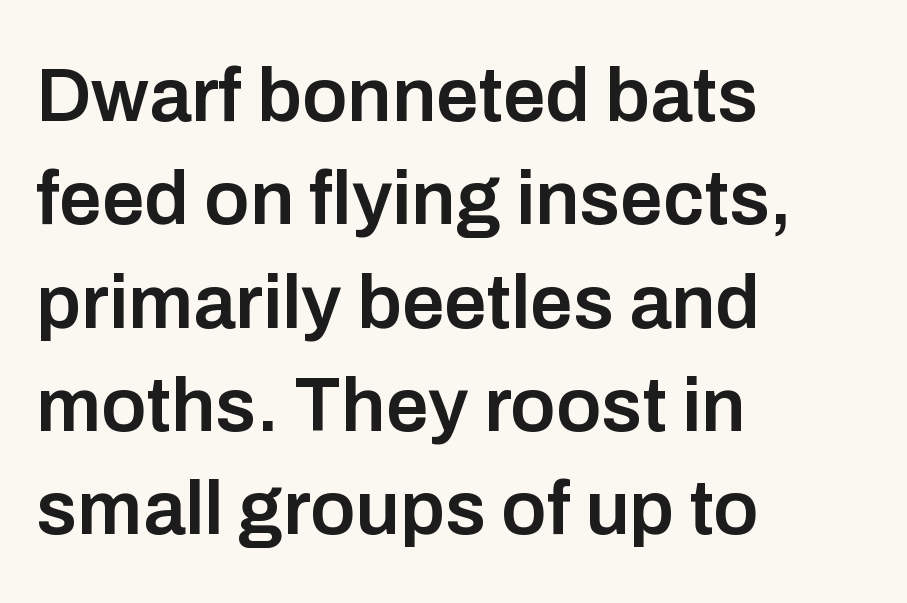
{"serif": "no", "italic": "no", "bold": "semi", "weight": "semibold", "width": "normal", "stroke_contrast": "low", "x_height": "medium", "monospaced": "no", "underline": "no", "align": "left", "line_spacing": "normal", "line_spacing_ratio": 1.36, "letter_spacing": "normal", "letter_spacing_em": 0.0, "glyph_px": 76}
